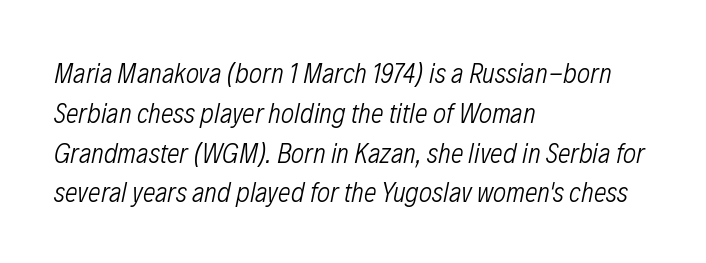
An italicized treatment has been applied to the whole sample. Stems here are at most as thick as an everyday book face. Do the characters align in a grid? No, the font is proportional. What stands out about the letter spacing? Nothing — it is the standard amount. Regarding leading, the lines here are spaced in the standard way. Compared with a centered layout, this one pins lines to the left instead.
